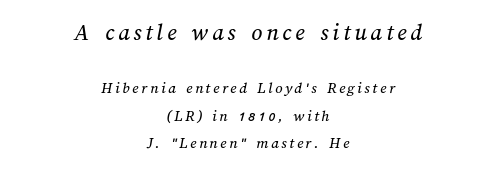
Q: Is the text underlined? A: No.
Q: How is the paragraph aligned? A: Centered.
Q: Which block of text is set in a larger size, the first (top) or the second (bottom)? A: The first (top) one.
